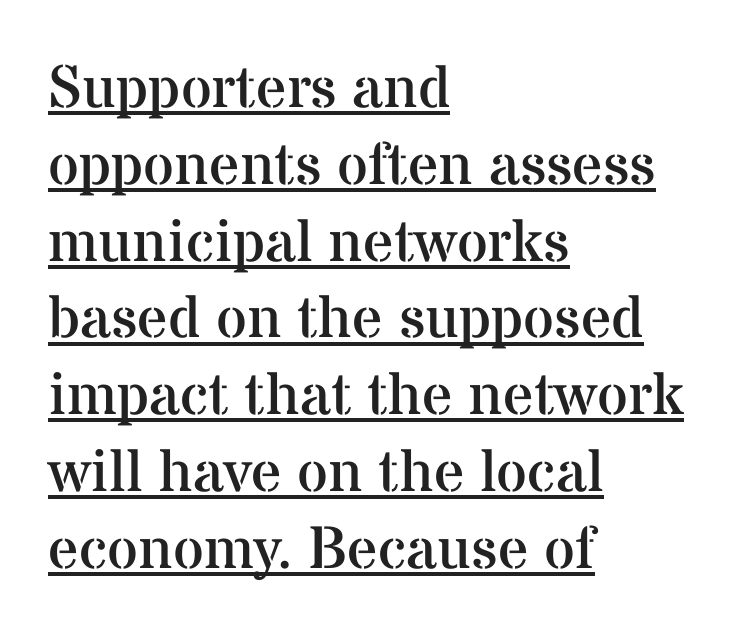
The image shows 60 px regular-weight serif type, upright; set left-aligned, normal line spacing (1.28x), normal letter spacing, underlined; medium stroke contrast and a medium x-height.
